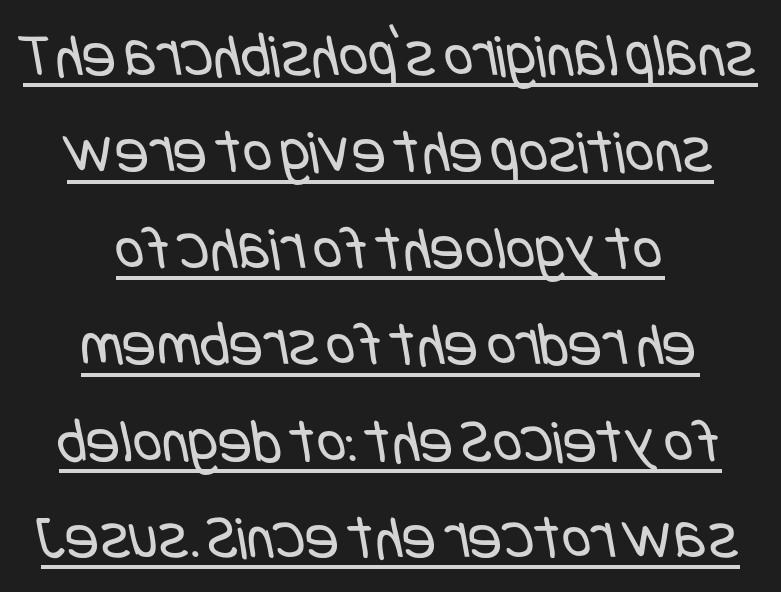
Q: Is the text bold? A: No.
Q: Is the typeface a serif or a sans-serif typeface? A: Sans-serif.
Q: Is the text underlined? A: Yes.
Q: How is the paragraph aligned? A: Centered.
Q: Is the spacing between letters normal or unusually wide? A: Normal.
Q: Is the spacing between lines tight, normal or loose? A: Normal.
Q: Width (condensed, normal, or wide)? A: Condensed.
Q: Stroke contrast? A: Low.
Q: x-height? A: Large.
